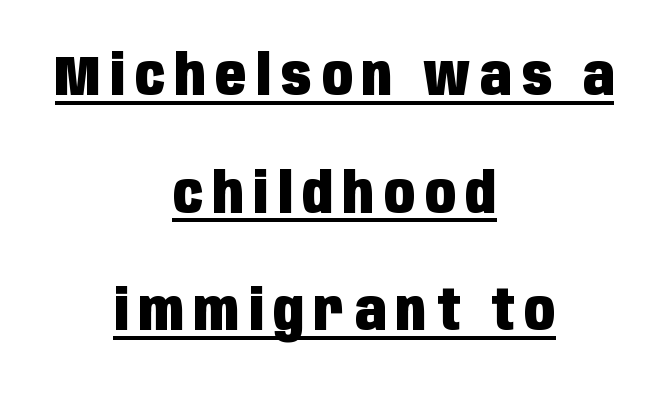
The image shows 56 px heavy, condensed sans-serif type, upright; set centered, loose line spacing (2.1x), underlined; low stroke contrast and a large x-height.
